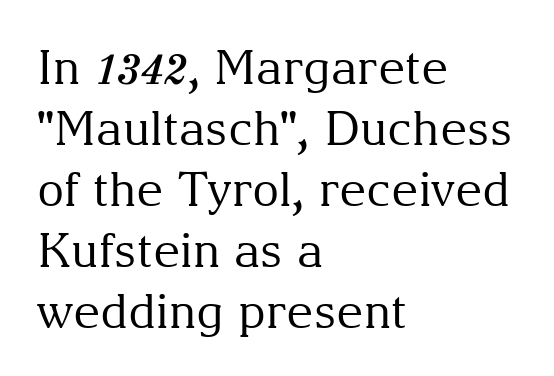
The image shows 47 px regular-weight serif type, upright; set left-aligned, normal line spacing (1.3x), normal letter spacing, not underlined; medium stroke contrast and a medium x-height.
